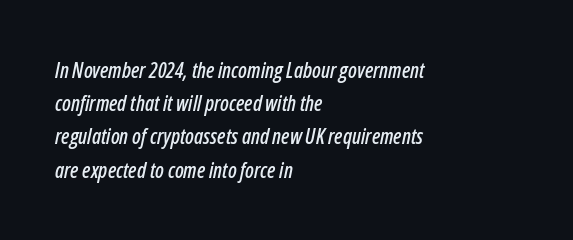
The image shows 21 px text type, italic (leaning right); set left-aligned, normal line spacing (1.58x), normal letter spacing, not underlined.
